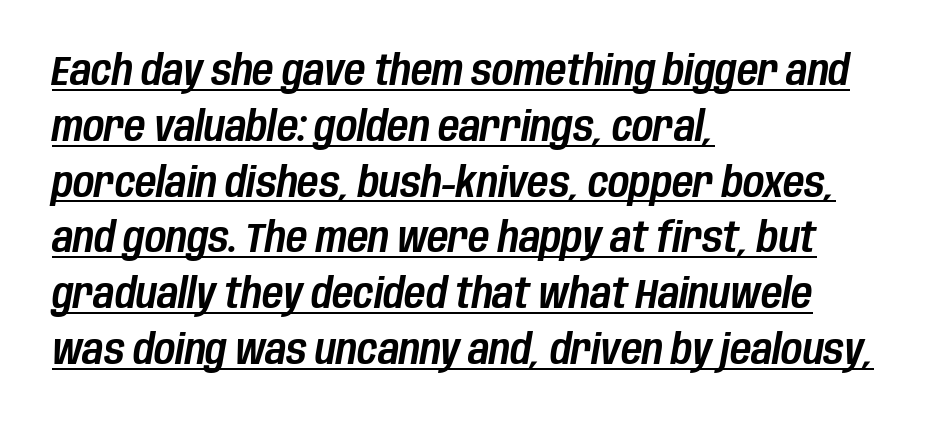
Q: Is the text italic (slanted)? A: Yes, it leans right by about 10 degrees.
Q: Is the text underlined? A: Yes.
Q: How is the paragraph aligned? A: Left-aligned.
Q: Is the spacing between letters normal or unusually wide? A: Normal.
Q: Is the spacing between lines tight, normal or loose? A: Normal.
Q: Width (condensed, normal, or wide)? A: Condensed.
Q: Stroke contrast? A: Low.
Q: x-height? A: Large.
Q: Monospaced? A: No.
